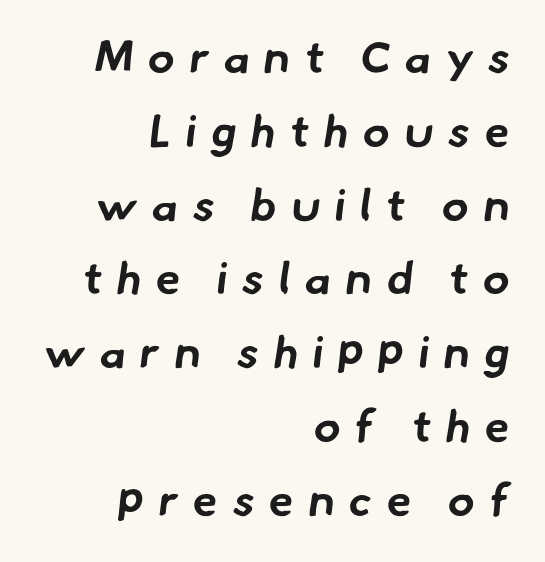
{"serif": "no", "bold": "yes", "weight": "bold", "width": "normal", "stroke_contrast": "low", "x_height": "small", "monospaced": "no", "underline": "no", "align": "right", "line_spacing": "normal", "line_spacing_ratio": 1.64, "letter_spacing": "wide", "letter_spacing_em": 0.32, "glyph_px": 45}
